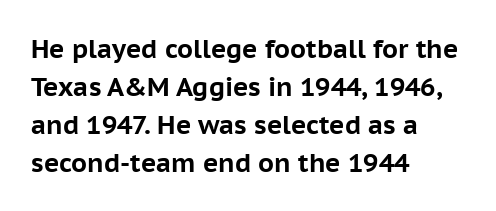
Horizontal alignment here is leftward, the default for most running prose. Nothing unusual about the tracking: characters are spaced as the font intends. Students, observe: this is what conventionally led text looks like. Does the lettering tilt? It doesn't — this is upright.
